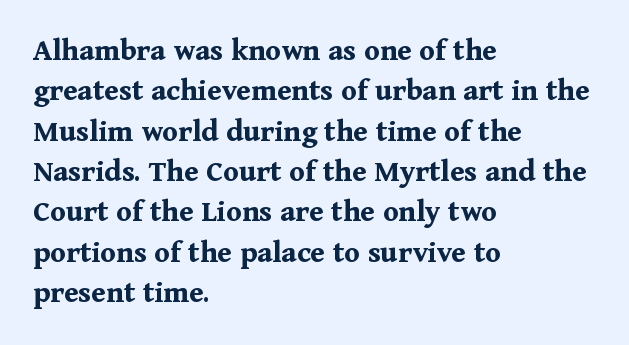
The image shows 32 px bold serif type, upright; set left-aligned, normal line spacing (1.26x), normal letter spacing, not underlined; medium stroke contrast and a medium x-height.
